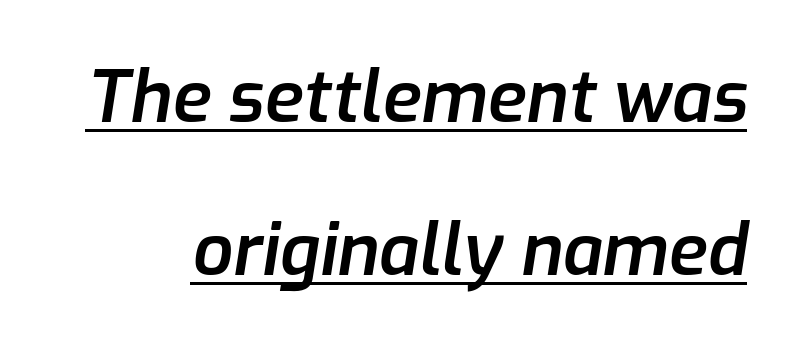
The image shows 71 px semibold type, italic (leaning right); set loose line spacing (2.16x), normal letter spacing, underlined; low stroke contrast and a medium x-height.
